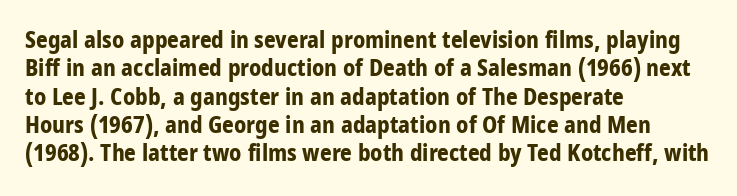
Plain, unruled lines of type. Heft: maximum for text — a bold. The tracking reads as untouched default to a designer's eye. Nope, not italic — everything's standing straight.
